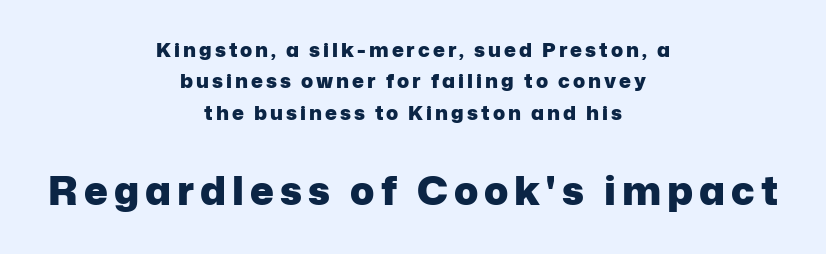
Q: Is the text bold? A: Yes.
Q: Is the text italic (slanted)? A: No, it is upright.
Q: Is the typeface a serif or a sans-serif typeface? A: Sans-serif.
Q: Is the text underlined? A: No.
Q: How is the paragraph aligned? A: Centered.
Q: Is the spacing between lines tight, normal or loose? A: Normal.
Q: Which block of text is set in a larger size, the first (top) or the second (bottom)? A: The second (bottom) one.
Q: Width (condensed, normal, or wide)? A: Normal.
Q: Stroke contrast? A: Low.
Q: x-height? A: Medium.
Q: Monospaced? A: No.
